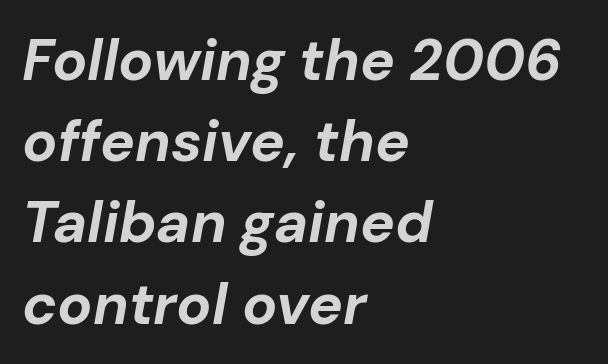
The image shows 58 px bold type, italic (leaning right); set left-aligned, normal line spacing (1.4x), normal letter spacing, not underlined; low stroke contrast and a medium x-height.
